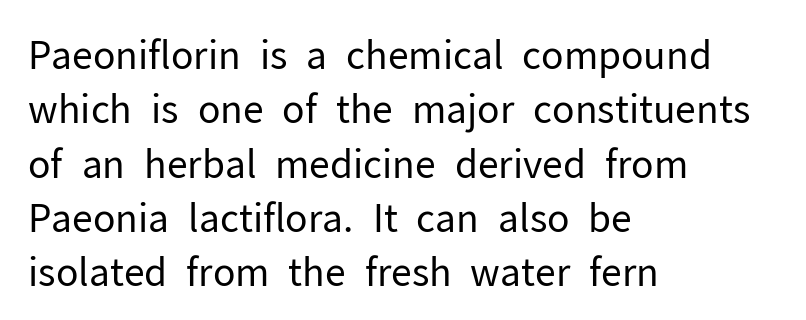
The image shows 38 px regular-weight sans-serif type, upright; set left-aligned, normal line spacing (1.43x), normal letter spacing, not underlined; low stroke contrast and a medium x-height.
